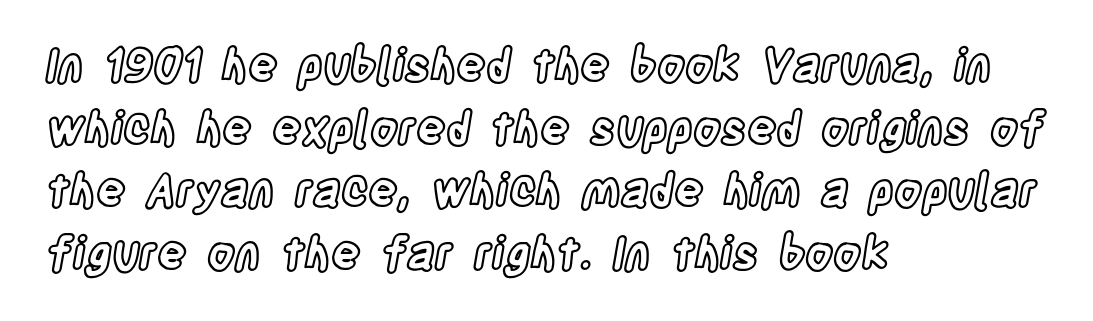
Characters follow at the spacing the type designer built in. What's the leading like? Ordinary, nothing unusual. Visually the block forms a straight wall on the left and a jagged coastline on the right.
